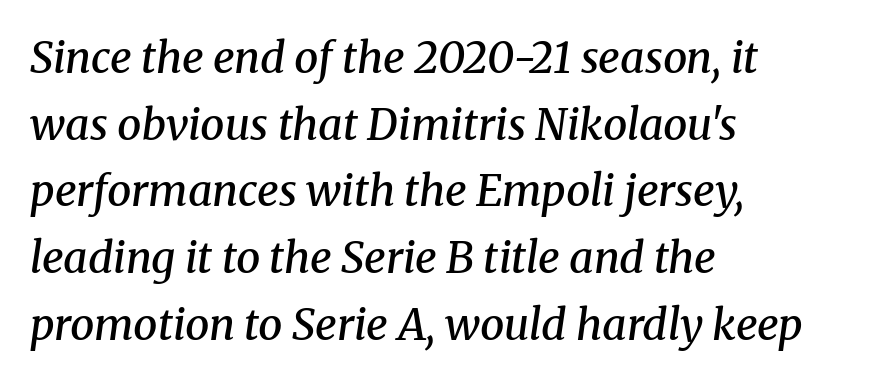
Q: Is the text bold? A: Semi-bold.
Q: Is the text italic (slanted)? A: Yes, it leans right by about 8 degrees.
Q: Is the typeface a serif or a sans-serif typeface? A: Serif.
Q: Is the text underlined? A: No.
Q: How is the paragraph aligned? A: Left-aligned.
Q: Is the spacing between letters normal or unusually wide? A: Normal.
Q: Is the spacing between lines tight, normal or loose? A: Normal.
Q: Width (condensed, normal, or wide)? A: Normal.
Q: Stroke contrast? A: Medium.
Q: x-height? A: Medium.
Q: Monospaced? A: No.
